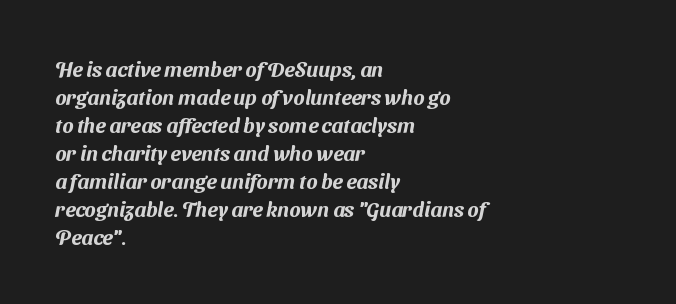
Q: Is the text underlined? A: No.
Q: How is the paragraph aligned? A: Left-aligned.
Q: Is the spacing between letters normal or unusually wide? A: Normal.
Q: Is the spacing between lines tight, normal or loose? A: Normal.
